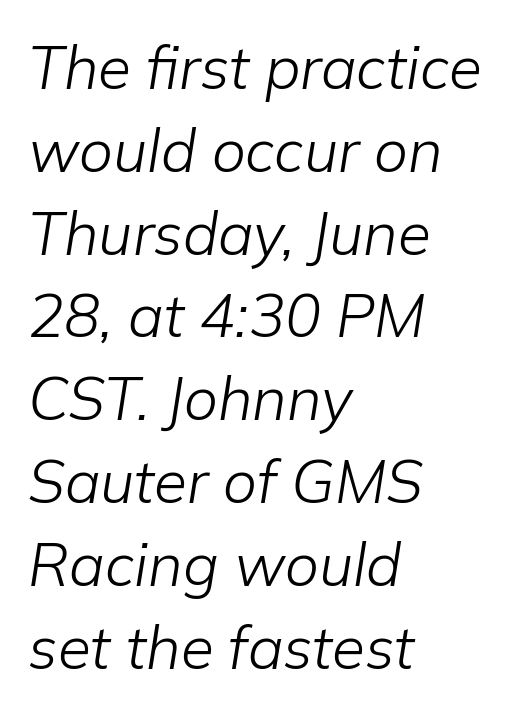
The rendering uses natural spacing where letterforms have individual widths. In terms of leading, this rendering sits right in the middle. Nothing heavy about these letters — not bold at all. Left-aligned paragraph, ragged on the right. Every character sits at an angle, as italics do.
